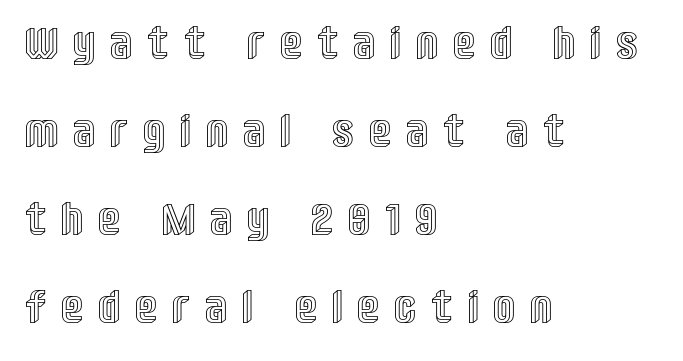
The image shows 44 px condensed type, upright; set left-aligned, loose line spacing (2.0x), unusually wide letter spacing (+0.41 em), not underlined; a large x-height.
